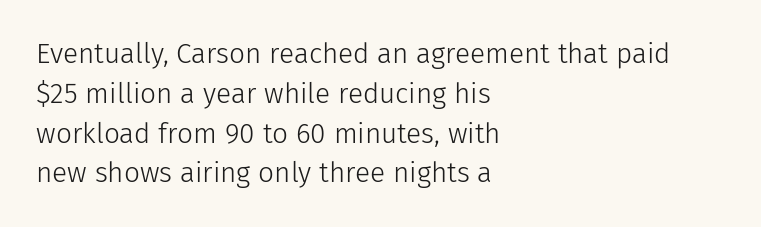
Upright lettering throughout. Compared with a centered layout, this one pins lines to the left instead. The line texture is even and compact thanks to regular tracking. Look at the bottom of the vertical strokes: they stop flat, with no serifs. The face used here is proportionally spaced, like ordinary book or web type. Summary of weight: not heavy and not bold.
